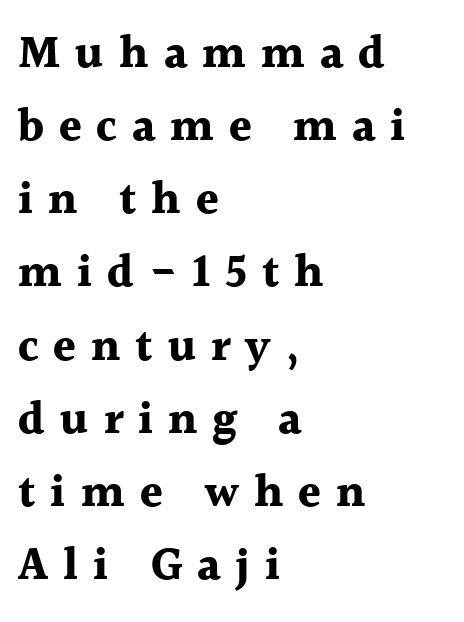
Q: Is the text bold? A: Yes.
Q: Is the text italic (slanted)? A: No, it is upright.
Q: Is the typeface a serif or a sans-serif typeface? A: Serif.
Q: Is the text underlined? A: No.
Q: How is the paragraph aligned? A: Left-aligned.
Q: Is the spacing between letters normal or unusually wide? A: Unusually wide.
Q: Is the spacing between lines tight, normal or loose? A: Normal.
Q: Width (condensed, normal, or wide)? A: Normal.
Q: x-height? A: Medium.
Q: Monospaced? A: No.
